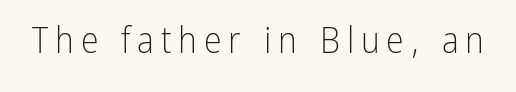
The cut favours lightness, reaching ordinary text weight at its darkest. A typesetter would label this face a sans. The passage shown is typed in a proportional face where columns would drift. The typography opts for an upright posture over an oblique one. Rule under the text: the space is simply empty.
